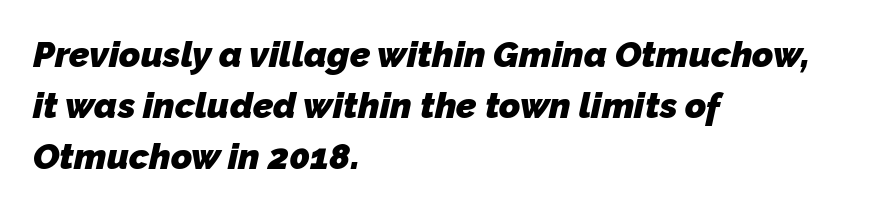
These lines are rendered in a variable-pitch font. The rendering shows plain stroke endings on the letterforms — a sans-serif design. The face used here is rendered with its standard letterfit. Words float on clear page, feet unadorned.
